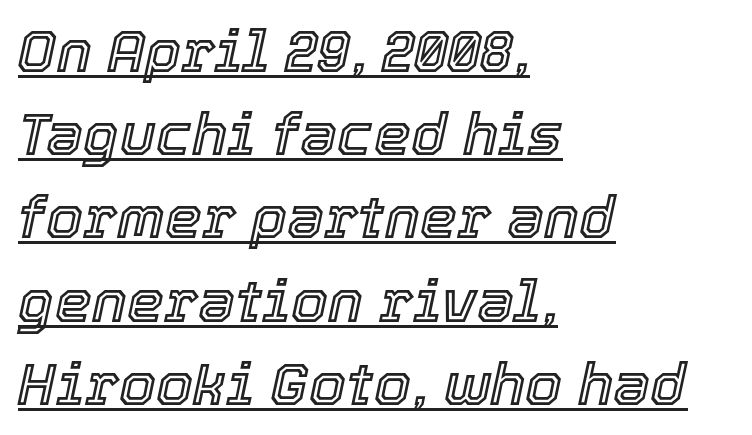
Q: Is the text italic (slanted)? A: Yes, it leans right by about 12 degrees.
Q: Is the text underlined? A: Yes.
Q: How is the paragraph aligned? A: Left-aligned.
Q: Is the spacing between letters normal or unusually wide? A: Normal.
Q: Is the spacing between lines tight, normal or loose? A: Normal.
Q: Width (condensed, normal, or wide)? A: Normal.
Q: x-height? A: Medium.
Q: Monospaced? A: No.
